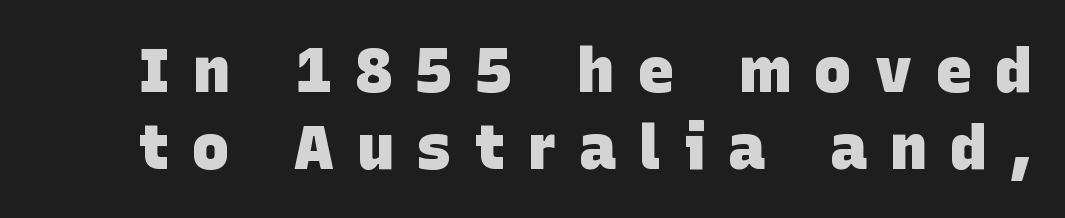
Q: Is the text bold? A: Yes.
Q: Is the typeface a serif or a sans-serif typeface? A: Sans-serif.
Q: Is the text underlined? A: No.
Q: Is the spacing between letters normal or unusually wide? A: Unusually wide.
Q: Width (condensed, normal, or wide)? A: Normal.
Q: Stroke contrast? A: Low.
Q: x-height? A: Large.
Q: Monospaced? A: No.
